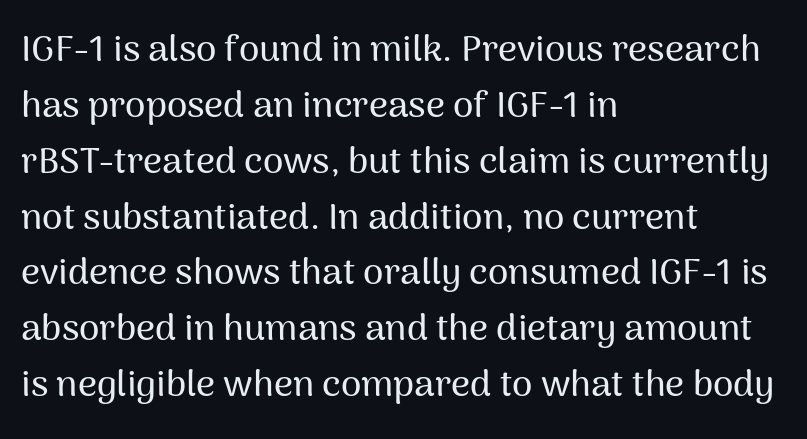
{"serif": "no", "italic": "no", "width": "normal", "stroke_contrast": "medium", "x_height": "medium", "monospaced": "no", "underline": "no", "align": "left", "line_spacing": "normal", "line_spacing_ratio": 1.51, "letter_spacing": "normal", "letter_spacing_em": 0.0, "glyph_px": 37}
